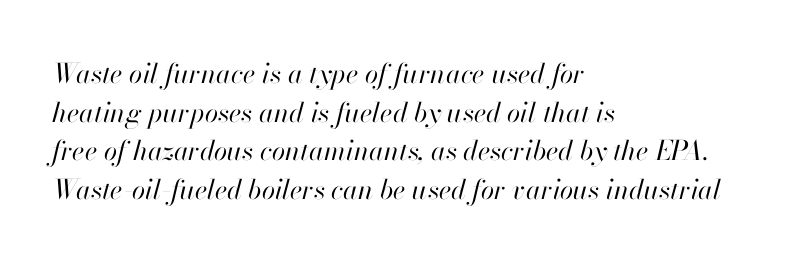
{"italic": "yes", "lean": "right", "slant_degrees": 13, "bold": "no", "underline": "no", "align": "left", "line_spacing": "normal", "line_spacing_ratio": 1.43, "letter_spacing": "normal", "letter_spacing_em": 0.0, "glyph_px": 27}
